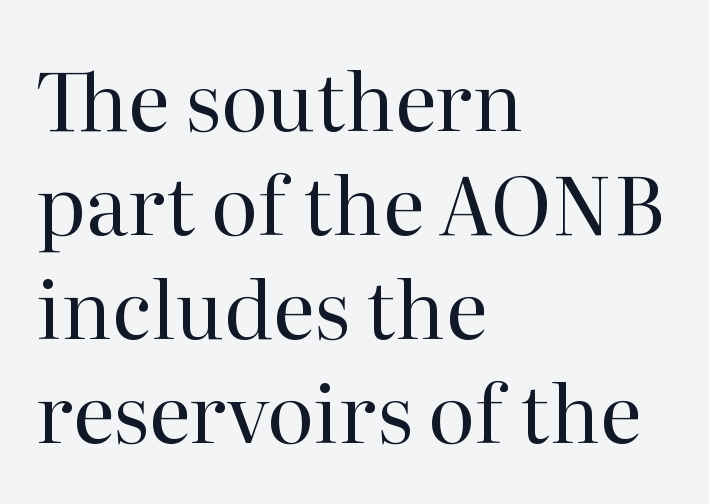
{"serif": "yes", "italic": "no", "bold": "no", "weight": "regular", "width": "normal", "stroke_contrast": "high", "x_height": "medium", "monospaced": "no", "underline": "no", "align": "left", "line_spacing": "normal", "line_spacing_ratio": 1.3, "letter_spacing": "normal", "letter_spacing_em": 0.0, "glyph_px": 80}
